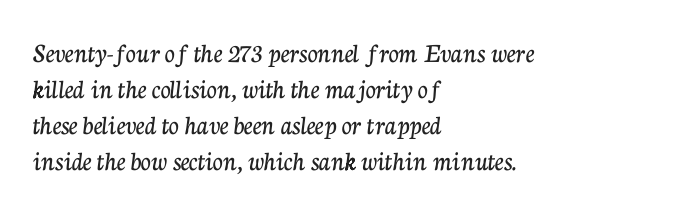
The image shows 28 px serif type; set left-aligned, normal line spacing (1.29x), normal letter spacing, not underlined; low stroke contrast and a medium x-height.
